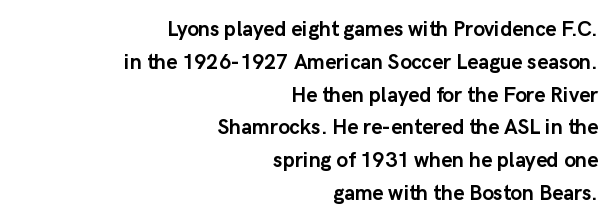
Q: Is the text bold? A: Yes.
Q: Is the text italic (slanted)? A: No, it is upright.
Q: Is the text underlined? A: No.
Q: How is the paragraph aligned? A: Right-aligned.
Q: Is the spacing between letters normal or unusually wide? A: Normal.
Q: Is the spacing between lines tight, normal or loose? A: Normal.
